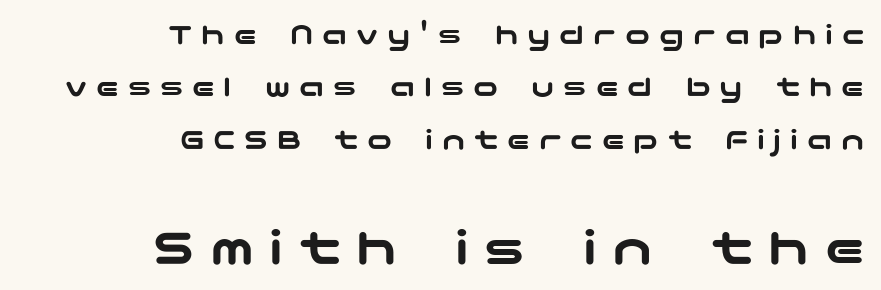
{"serif": "no", "italic": "no", "width": "wide", "stroke_contrast": "low", "x_height": "medium", "underline": "no", "align": "right", "line_spacing": "normal", "line_spacing_ratio": 1.69, "letter_spacing": "wide", "letter_spacing_em": 0.29, "larger_block": "second", "size_ratio": 1.74, "glyph_px": 54}
